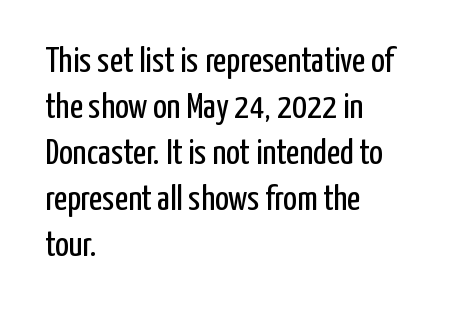
The image shows 36 px regular-weight, condensed sans-serif type, upright; set left-aligned, normal line spacing (1.28x), normal letter spacing, not underlined; low stroke contrast and a medium x-height.
